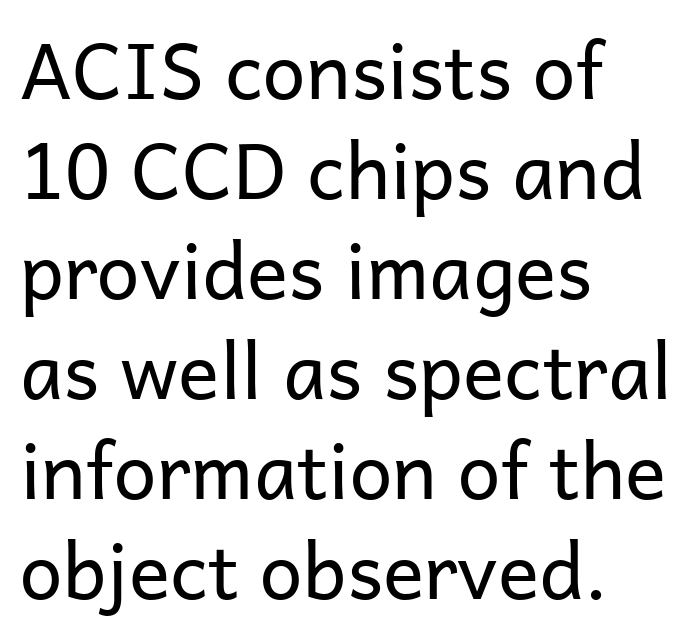
The image shows 77 px regular-weight sans-serif type, upright; set left-aligned, normal line spacing (1.3x), normal letter spacing, not underlined; low stroke contrast and a medium x-height.
